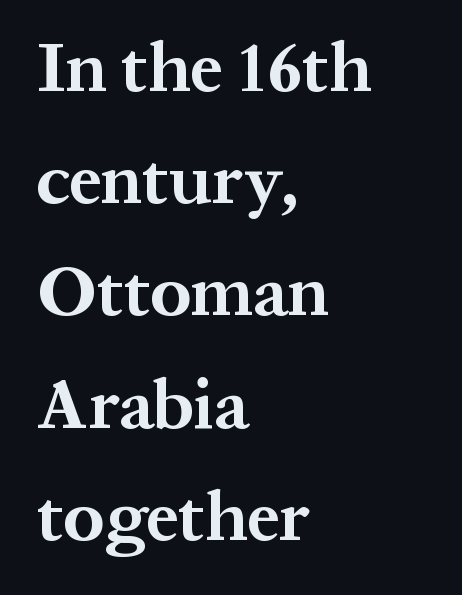
The image shows 71 px bold serif type, upright; set left-aligned, normal line spacing (1.58x), normal letter spacing, not underlined; medium stroke contrast and a medium x-height.
